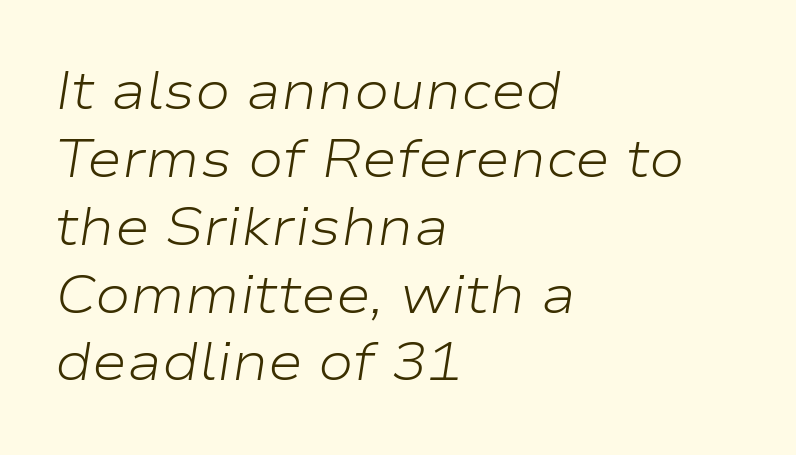
Q: Is the text bold? A: No.
Q: Is the text italic (slanted)? A: Yes, it leans right by about 9 degrees.
Q: Is the text underlined? A: No.
Q: How is the paragraph aligned? A: Left-aligned.
Q: Is the spacing between letters normal or unusually wide? A: Normal.
Q: Is the spacing between lines tight, normal or loose? A: Normal.
Q: Width (condensed, normal, or wide)? A: Wide.
Q: Stroke contrast? A: Low.
Q: x-height? A: Medium.
Q: Monospaced? A: No.
